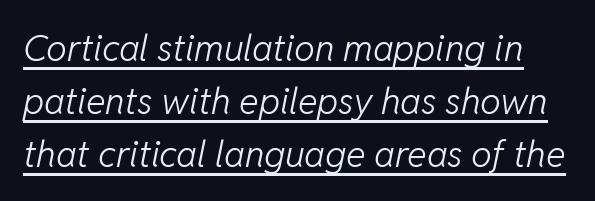
Does the lettering tilt? It does — this is italic. Students, observe the line beneath the letters — that is underlining. This is not heavy type; no bold has been used. The rendering keeps characters at their native spacing.
